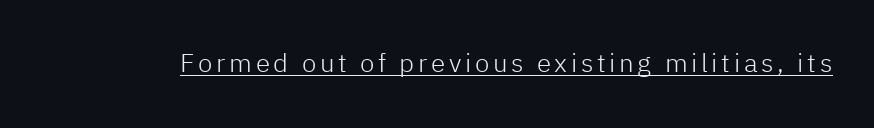
{"italic": "no", "bold": "no", "underline": "yes", "glyph_px": 26}
